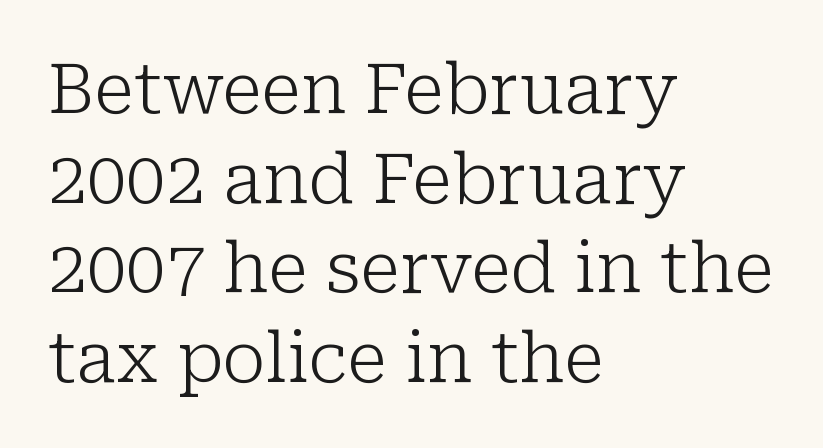
What stands out about the letter spacing? Nothing — it is the standard amount. Which margin do the lines hug? The left one — the right edge is uneven. Letterform terminals end in serifs throughout the passage. The baseline area is clear. A roman cut, with each character standing at attention.
